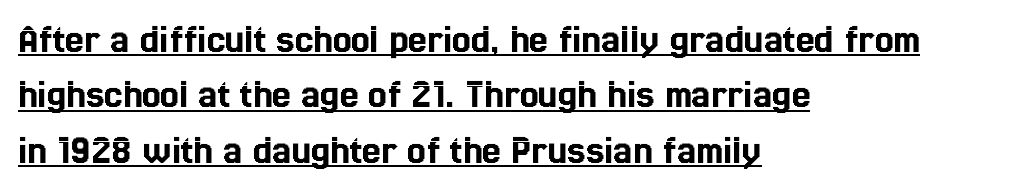
The image shows 42 px condensed type, upright; set left-aligned, normal line spacing (1.32x), normal letter spacing, underlined; a medium x-height.
